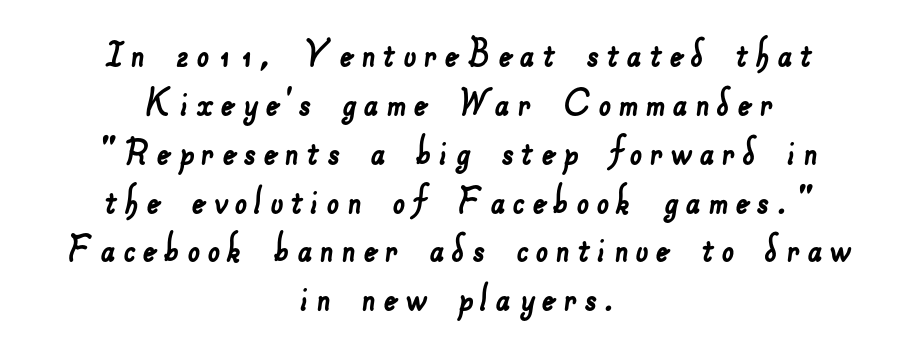
{"serif": "no", "width": "normal", "stroke_contrast": "low", "x_height": "small", "monospaced": "no", "underline": "no", "align": "center", "line_spacing": "tight", "line_spacing_ratio": 1.11, "glyph_px": 44}
